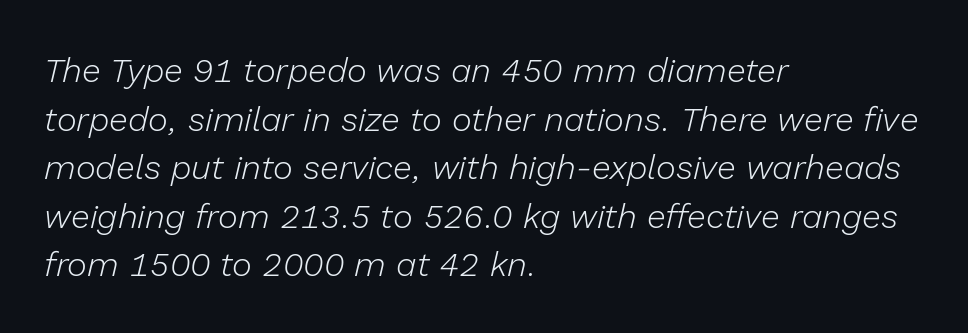
Q: Is the text bold? A: No.
Q: Is the text italic (slanted)? A: Yes, it leans right by about 13 degrees.
Q: Is the text underlined? A: No.
Q: How is the paragraph aligned? A: Left-aligned.
Q: Is the spacing between letters normal or unusually wide? A: Normal.
Q: Is the spacing between lines tight, normal or loose? A: Normal.
Q: Width (condensed, normal, or wide)? A: Normal.
Q: Stroke contrast? A: Low.
Q: x-height? A: Medium.
Q: Monospaced? A: No.
